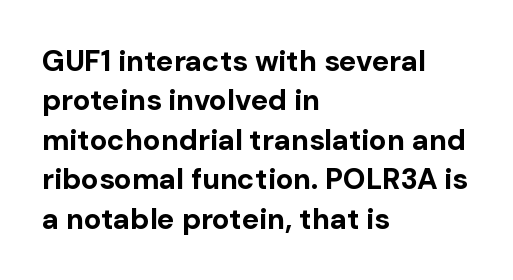
{"serif": "no", "italic": "no", "bold": "yes", "weight": "bold", "width": "normal", "stroke_contrast": "low", "x_height": "medium", "monospaced": "no", "underline": "no", "align": "left", "line_spacing": "normal", "line_spacing_ratio": 1.36, "letter_spacing": "normal", "letter_spacing_em": 0.0, "glyph_px": 29}
